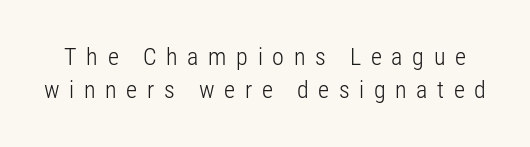
{"italic": "no", "bold": "no", "underline": "no", "line_spacing": "normal", "line_spacing_ratio": 1.39, "letter_spacing": "wide", "letter_spacing_em": 0.4, "glyph_px": 24}
